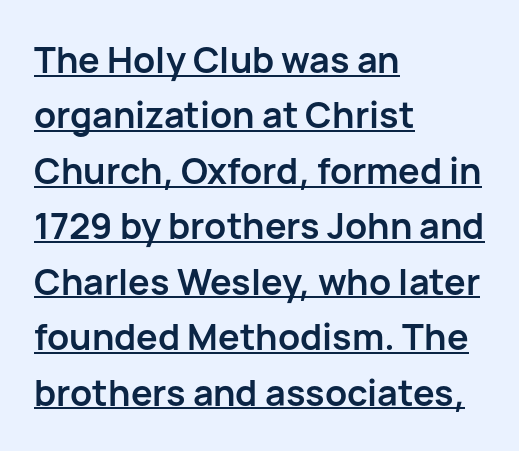
The image shows 36 px semibold sans-serif type, upright; set left-aligned, normal line spacing (1.54x), normal letter spacing, underlined; low stroke contrast and a medium x-height.
